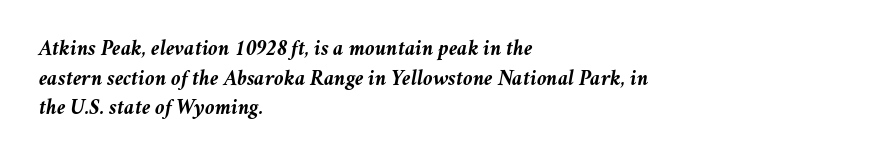
Q: Is the text bold? A: Yes.
Q: Is the text italic (slanted)? A: Yes, it leans right by about 11 degrees.
Q: Is the text underlined? A: No.
Q: How is the paragraph aligned? A: Left-aligned.
Q: Is the spacing between letters normal or unusually wide? A: Normal.
Q: Is the spacing between lines tight, normal or loose? A: Normal.
